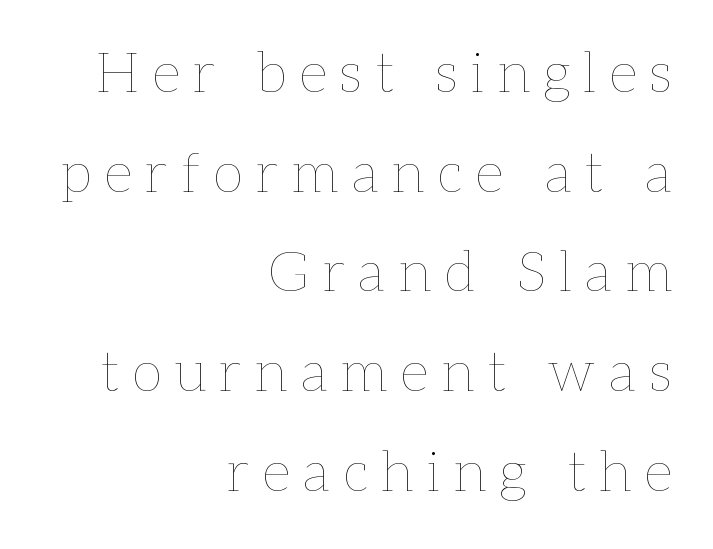
The baseline area is clear. Is the type heavy? It reads as light-to-regular instead. A typesetter would call this proportional, since set widths differ per character. Caption: multi-line text, flush right, ragged left.
